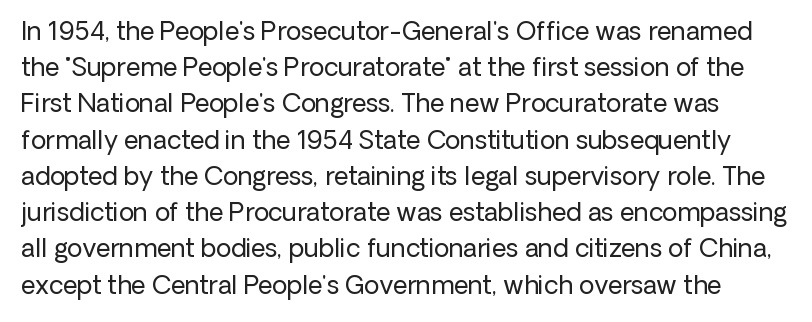
The image shows 25 px text type, upright; set normal line spacing (1.45x), normal letter spacing, not underlined.
